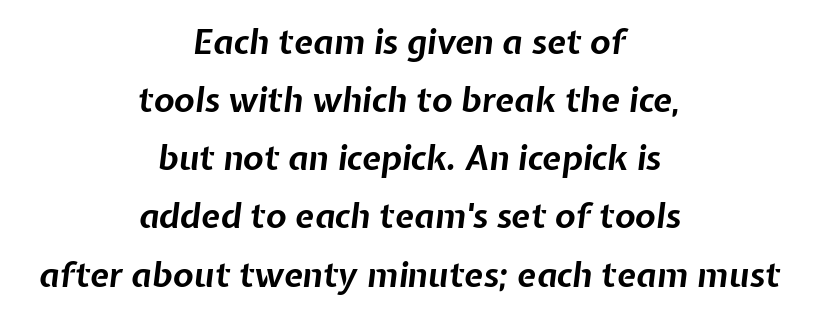
This is heavy type, rendered in bold. Just letters on the line, the space beneath them empty. The letters are slanted; this is an italic face. There is no visible air inserted between adjacent glyphs.
